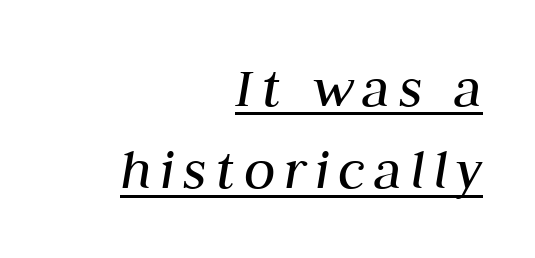
Q: Is the text bold? A: No.
Q: Is the text italic (slanted)? A: Yes, it leans right by about 10 degrees.
Q: Is the text underlined? A: Yes.
Q: How is the paragraph aligned? A: Right-aligned.
Q: Is the spacing between lines tight, normal or loose? A: Normal.
Q: Width (condensed, normal, or wide)? A: Normal.
Q: Stroke contrast? A: Medium.
Q: x-height? A: Medium.
Q: Monospaced? A: No.
